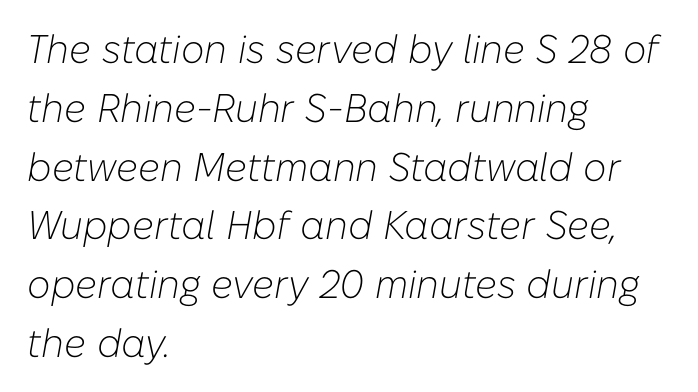
Q: Is the text bold? A: No.
Q: Is the text italic (slanted)? A: Yes, it leans right by about 10 degrees.
Q: Is the text underlined? A: No.
Q: How is the paragraph aligned? A: Left-aligned.
Q: Is the spacing between letters normal or unusually wide? A: Normal.
Q: Is the spacing between lines tight, normal or loose? A: Normal.
Q: Width (condensed, normal, or wide)? A: Normal.
Q: Stroke contrast? A: Low.
Q: x-height? A: Medium.
Q: Monospaced? A: No.
